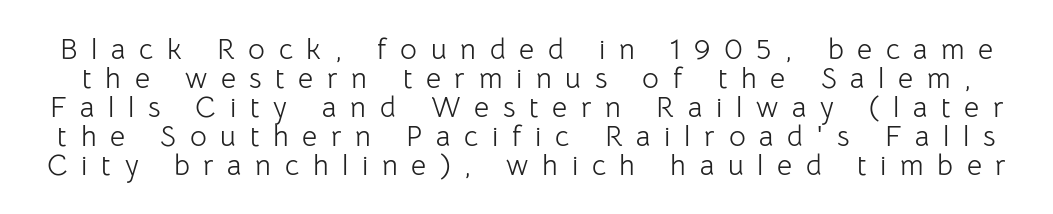
{"serif": "no", "italic": "no", "bold": "no", "weight": "light", "width": "normal", "stroke_contrast": "low", "x_height": "medium", "monospaced": "no", "underline": "no", "line_spacing": "tight", "line_spacing_ratio": 1.0, "letter_spacing": "wide", "letter_spacing_em": 0.47, "glyph_px": 29}
